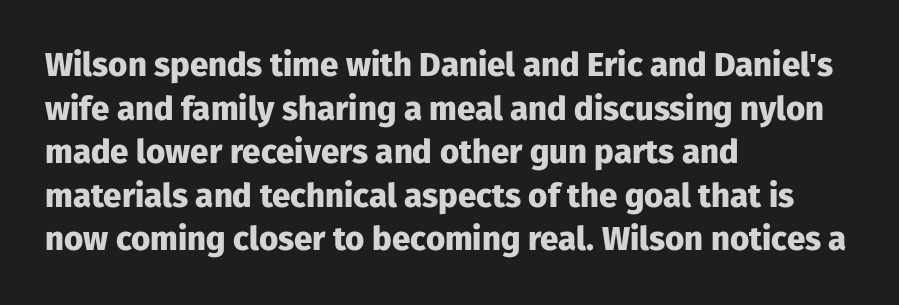
Italic: no, the glyphs are upright roman. Lines of text with bare space underneath. Quick note: interline space is typical. Stroke terminals: plain, sans-serif.
